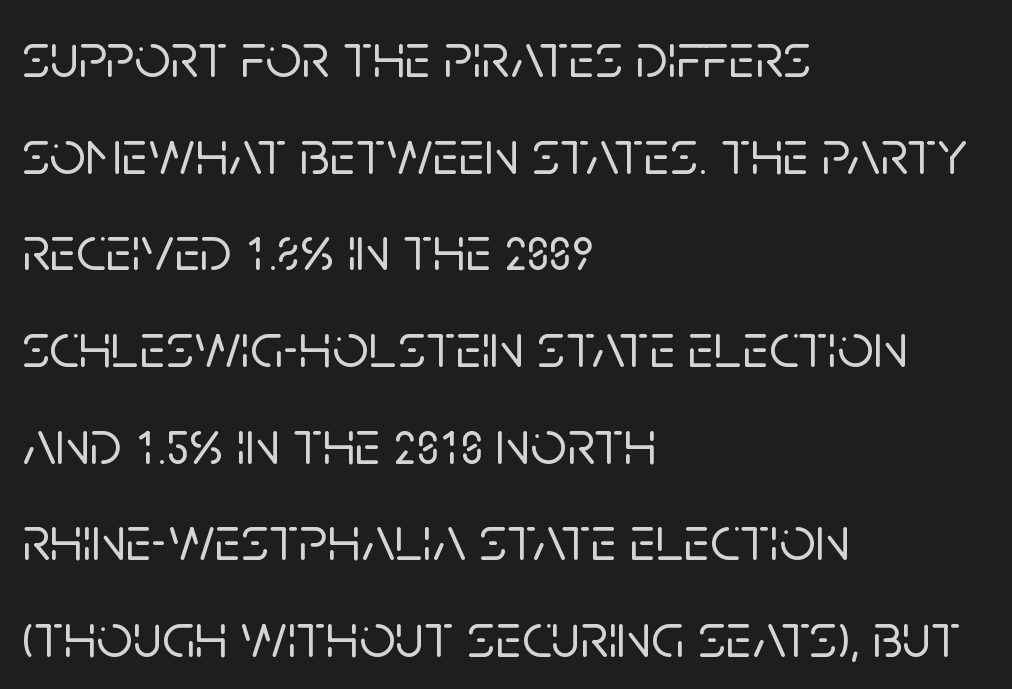
Do the characters align in a grid? No, the font is proportional. The string is rendered with underlining switched off. How would I describe the line gaps? Plain and ordinary. How are the letters spaced? Ordinarily, with no added tracking.
